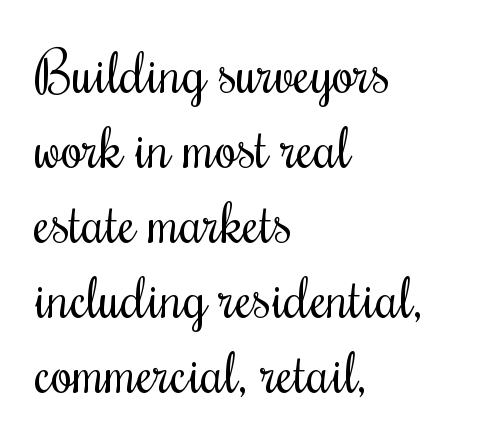
Q: Is the text bold? A: No.
Q: Is the text italic (slanted)? A: Yes.
Q: Is the text underlined? A: No.
Q: How is the paragraph aligned? A: Left-aligned.
Q: Is the spacing between letters normal or unusually wide? A: Normal.
Q: Is the spacing between lines tight, normal or loose? A: Normal.
Q: Width (condensed, normal, or wide)? A: Condensed.
Q: Stroke contrast? A: Medium.
Q: x-height? A: Small.
Q: Monospaced? A: No.
